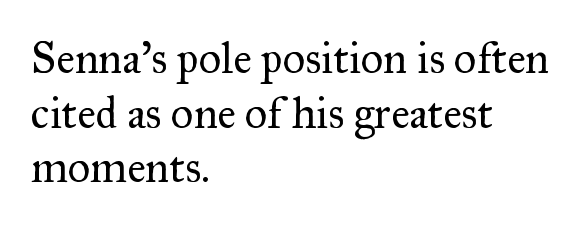
{"serif": "yes", "italic": "no", "bold": "no", "weight": "regular", "width": "normal", "stroke_contrast": "medium", "x_height": "small", "monospaced": "no", "underline": "no", "align": "left", "line_spacing_ratio": 1.24, "letter_spacing": "normal", "letter_spacing_em": 0.0, "glyph_px": 44}
